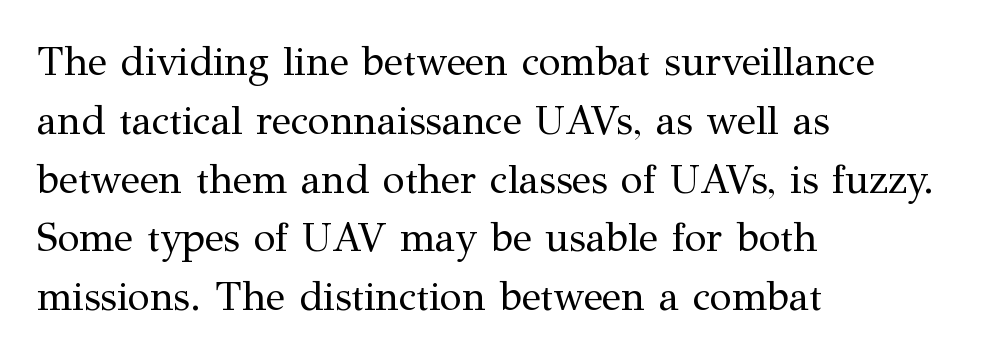
Q: Is the text bold? A: No.
Q: Is the text italic (slanted)? A: No, it is upright.
Q: Is the typeface a serif or a sans-serif typeface? A: Serif.
Q: Is the text underlined? A: No.
Q: How is the paragraph aligned? A: Left-aligned.
Q: Is the spacing between letters normal or unusually wide? A: Normal.
Q: Is the spacing between lines tight, normal or loose? A: Normal.
Q: Width (condensed, normal, or wide)? A: Normal.
Q: Stroke contrast? A: Medium.
Q: x-height? A: Medium.
Q: Monospaced? A: No.
